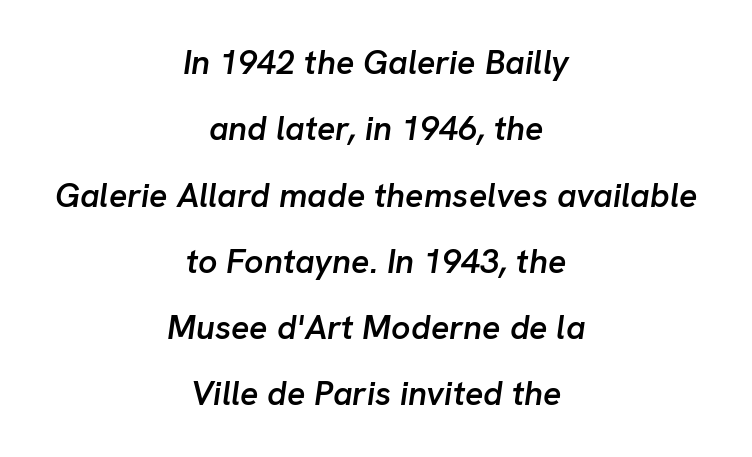
{"italic": "yes", "lean": "right", "slant_degrees": 8, "bold": "semi", "weight": "semibold", "width": "normal", "stroke_contrast": "low", "x_height": "medium", "monospaced": "no", "underline": "no", "align": "center", "line_spacing": "loose", "line_spacing_ratio": 1.95, "letter_spacing": "normal", "letter_spacing_em": 0.0, "glyph_px": 34}
